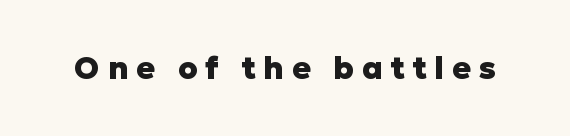
Q: Is the text bold? A: Yes.
Q: Is the text italic (slanted)? A: No, it is upright.
Q: Is the typeface a serif or a sans-serif typeface? A: Sans-serif.
Q: Is the text underlined? A: No.
Q: Is the spacing between letters normal or unusually wide? A: Unusually wide.
Q: Width (condensed, normal, or wide)? A: Normal.
Q: Stroke contrast? A: Low.
Q: x-height? A: Medium.
Q: Monospaced? A: No.
